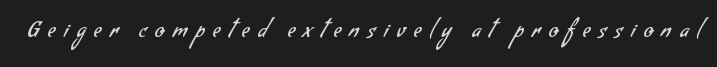
{"bold": "no", "underline": "no", "letter_spacing": "wide", "letter_spacing_em": 0.41, "glyph_px": 21}
